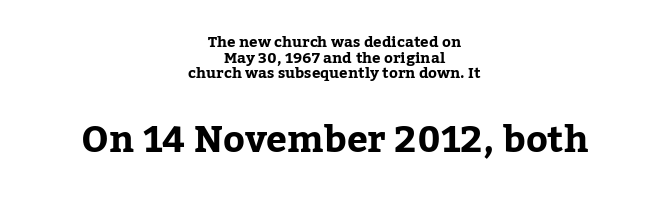
The image shows 37 px serif type, upright; set centered, tight line spacing (1.04x), normal letter spacing, not underlined; the second (bottom) block is 2.47x larger; low stroke contrast and a medium x-height.
